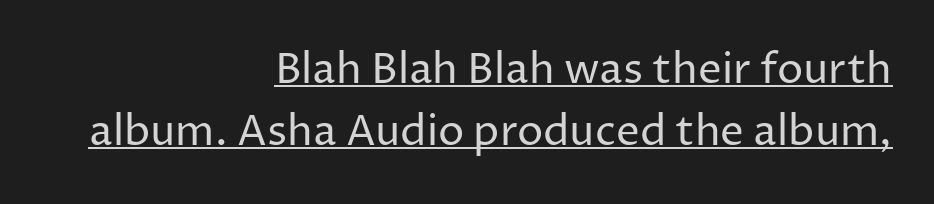
The image shows 42 px regular-weight sans-serif type, upright; set right-aligned, normal line spacing (1.47x), normal letter spacing, underlined; low stroke contrast and a medium x-height.
